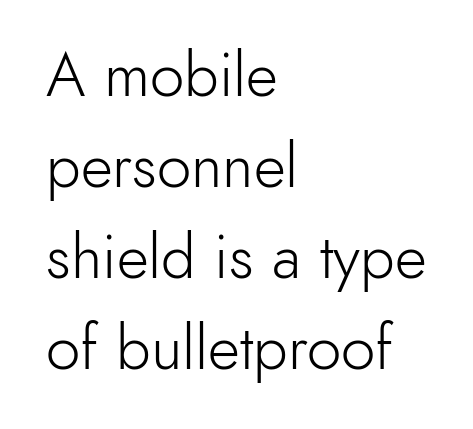
{"serif": "no", "italic": "no", "bold": "no", "weight": "light", "width": "normal", "x_height": "small", "monospaced": "no", "underline": "no", "align": "left", "line_spacing": "normal", "line_spacing_ratio": 1.47, "letter_spacing": "normal", "letter_spacing_em": 0.0, "glyph_px": 62}
